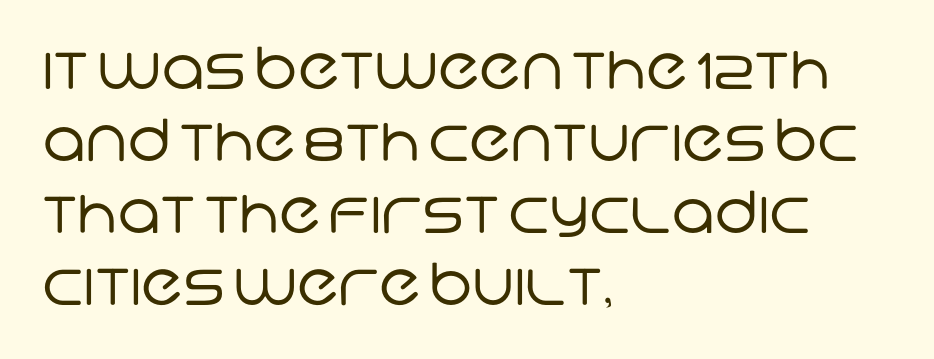
The image shows 58 px regular-weight sans-serif type; set left-aligned, line spacing 1.24x, normal letter spacing, not underlined; low stroke contrast and a large x-height.
